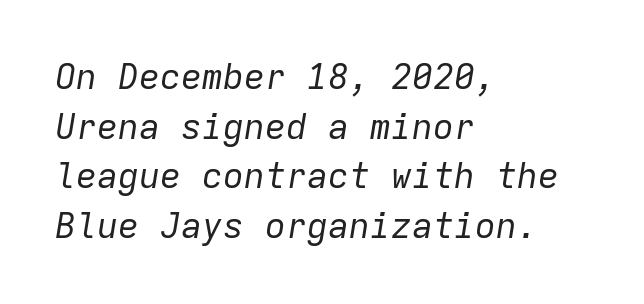
A typesetter would mark this as italic. Looks like terminal output: every glyph gets an equal slot. Default kerning and tracking; the words read as compact shapes. The cut favours lightness, reaching ordinary text weight at its darkest. Visually the block forms a straight wall on the left and a jagged coastline on the right.
